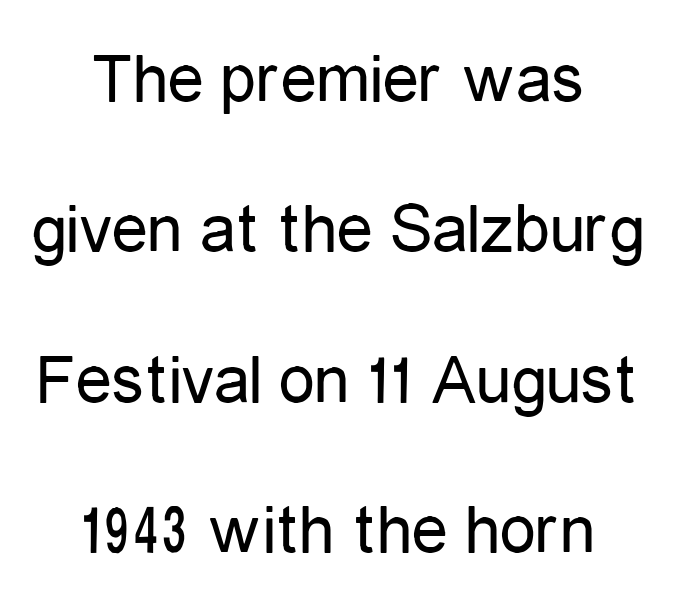
This rendering employs a face without finishing strokes, i.e., a sans-serif. What's the leading like? Stretched, with rows far apart. Quick note: underline off. Here the designer chose a conventional face with non-uniform glyph widths.
